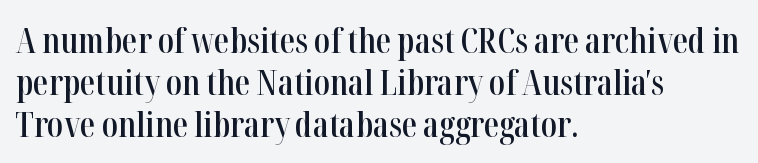
The image shows 34 px semibold, condensed serif type, upright; set left-aligned, line spacing 1.23x, normal letter spacing, not underlined; high stroke contrast and a medium x-height.
